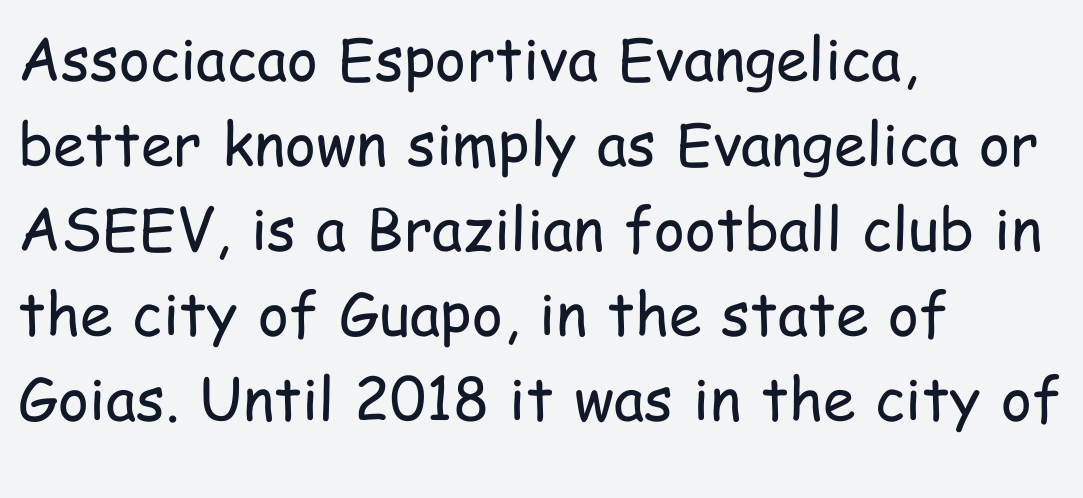
The image shows 59 px regular-weight, condensed sans-serif type, upright; set left-aligned, normal line spacing (1.44x), normal letter spacing, not underlined; low stroke contrast and a medium x-height.
